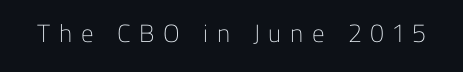
Q: Is the text bold? A: No.
Q: Is the text italic (slanted)? A: No, it is upright.
Q: Is the text underlined? A: No.
Q: Is the spacing between letters normal or unusually wide? A: Unusually wide.
